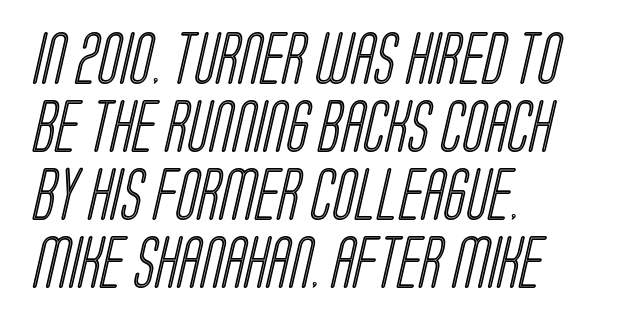
{"width": "condensed", "x_height": "large", "monospaced": "no", "underline": "no", "align": "left", "line_spacing": "normal", "line_spacing_ratio": 1.31, "letter_spacing": "normal", "letter_spacing_em": 0.0, "glyph_px": 52}
